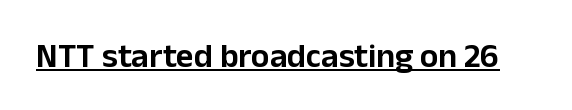
Q: Is the text italic (slanted)? A: No, it is upright.
Q: Is the typeface a serif or a sans-serif typeface? A: Sans-serif.
Q: Is the text underlined? A: Yes.
Q: Is the spacing between letters normal or unusually wide? A: Normal.
Q: Width (condensed, normal, or wide)? A: Normal.
Q: Stroke contrast? A: Low.
Q: x-height? A: Medium.
Q: Monospaced? A: No.
